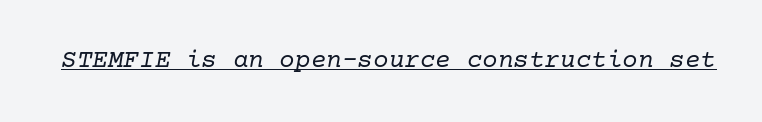
{"italic": "yes", "lean": "right", "slant_degrees": 10, "bold": "no", "underline": "yes", "letter_spacing": "normal", "letter_spacing_em": 0.0, "glyph_px": 26}
